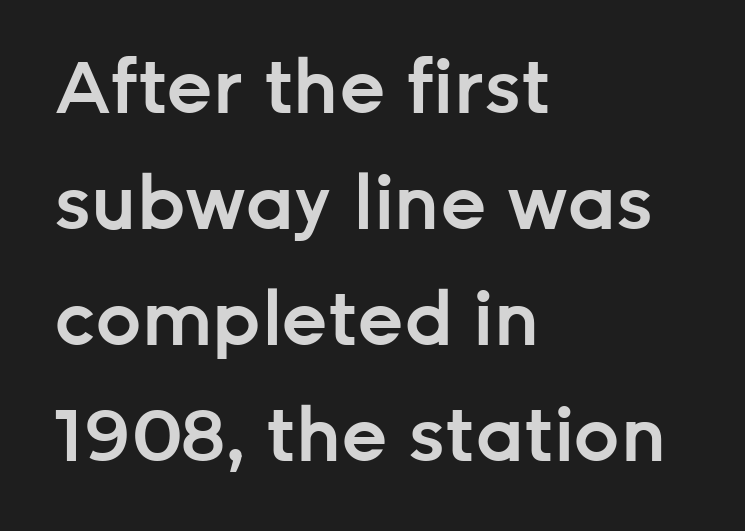
The image shows 73 px semibold sans-serif type, upright; set left-aligned, normal line spacing (1.59x), normal letter spacing, not underlined; low stroke contrast and a medium x-height.
